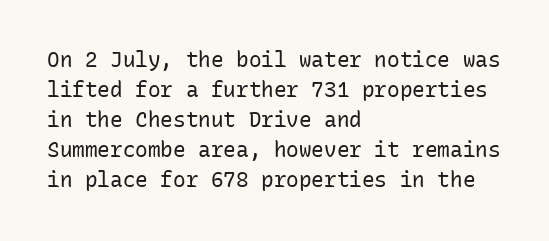
Q: Is the text bold? A: No.
Q: Is the text italic (slanted)? A: No, it is upright.
Q: Is the text underlined? A: No.
Q: How is the paragraph aligned? A: Left-aligned.
Q: Is the spacing between letters normal or unusually wide? A: Normal.
Q: Is the spacing between lines tight, normal or loose? A: Normal.
